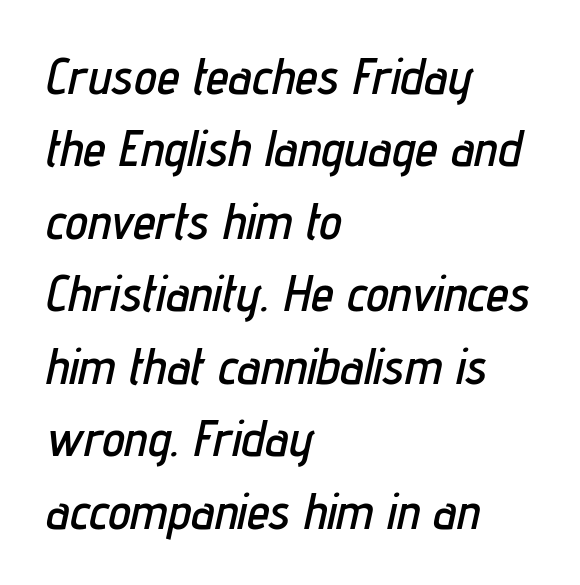
{"italic": "yes", "lean": "right", "slant_degrees": 12, "width": "condensed", "stroke_contrast": "low", "x_height": "medium", "monospaced": "no", "underline": "no", "align": "left", "line_spacing": "normal", "line_spacing_ratio": 1.42, "letter_spacing": "normal", "letter_spacing_em": 0.0, "glyph_px": 51}
